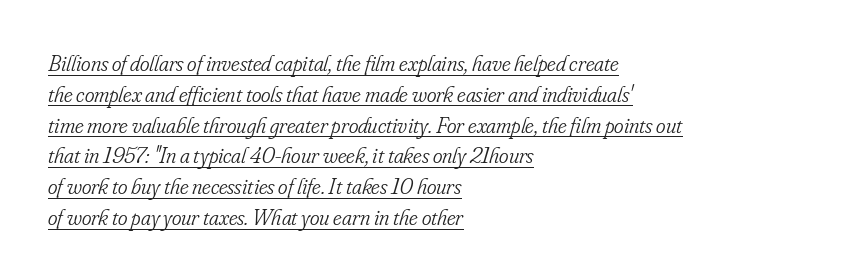
Q: Is the text bold? A: No.
Q: Is the text italic (slanted)? A: Yes, it leans right by about 16 degrees.
Q: Is the text underlined? A: Yes.
Q: How is the paragraph aligned? A: Left-aligned.
Q: Is the spacing between letters normal or unusually wide? A: Normal.
Q: Is the spacing between lines tight, normal or loose? A: Normal.
